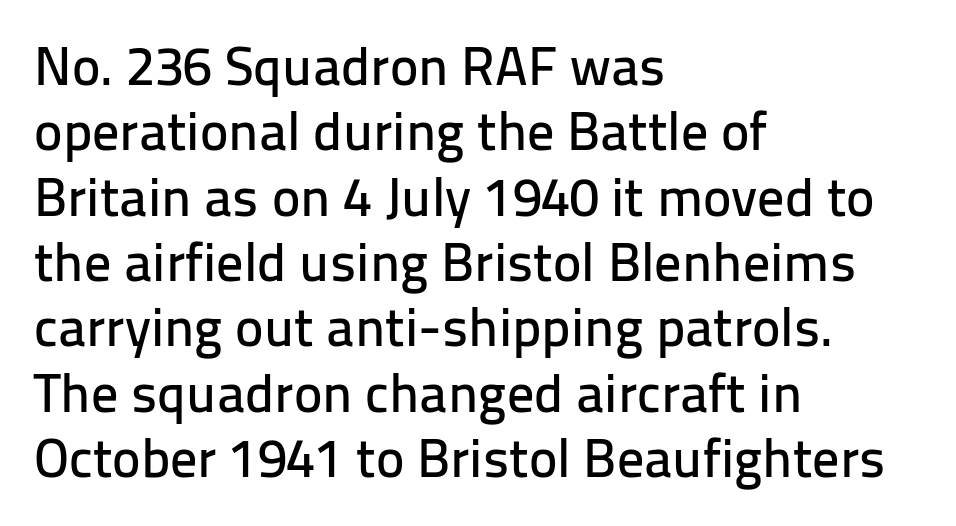
{"serif": "no", "italic": "no", "width": "normal", "stroke_contrast": "low", "x_height": "medium", "monospaced": "no", "underline": "no", "align": "left", "line_spacing_ratio": 1.21, "letter_spacing": "normal", "letter_spacing_em": 0.0, "glyph_px": 54}
